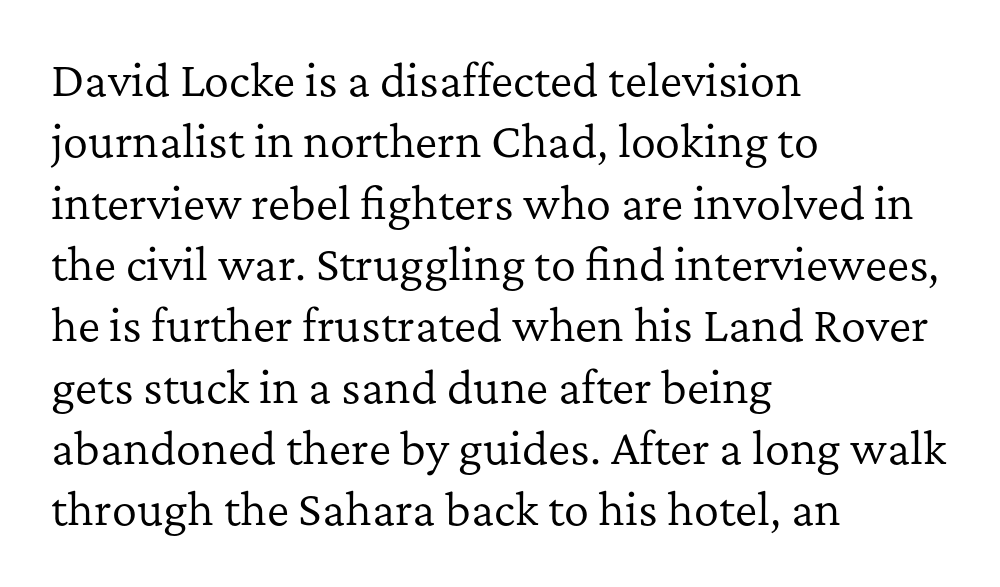
Here the designer chose a conventional face with non-uniform glyph widths. Check where the strokes stop: tiny serifs finish them off. Weight: in the light-to-regular range. Tracking value appears to be zero — textbook default spacing. Layout note: lines flush left. A normal amount of white space separates one row of letters from the next.
